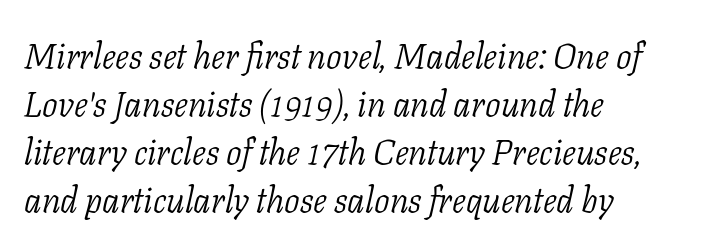
The image shows 35 px light serif type, italic (leaning right); set left-aligned, normal line spacing (1.37x), normal letter spacing, not underlined; low stroke contrast and a medium x-height.
